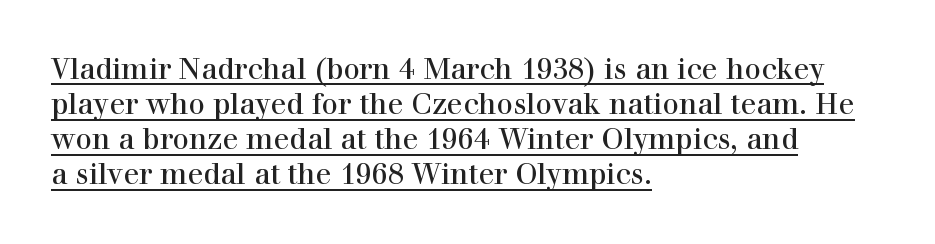
{"serif": "yes", "italic": "no", "bold": "no", "weight": "regular", "width": "normal", "stroke_contrast": "high", "x_height": "medium", "monospaced": "no", "underline": "yes", "align": "left", "line_spacing_ratio": 1.21, "letter_spacing": "normal", "letter_spacing_em": 0.0, "glyph_px": 29}
